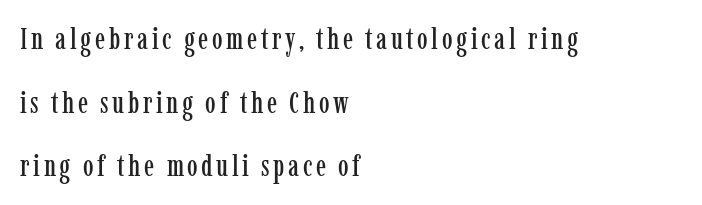
{"serif": "yes", "italic": "no", "width": "condensed", "stroke_contrast": "low", "x_height": "medium", "monospaced": "no", "underline": "no", "align": "left", "line_spacing": "loose", "line_spacing_ratio": 2.12, "glyph_px": 30}
